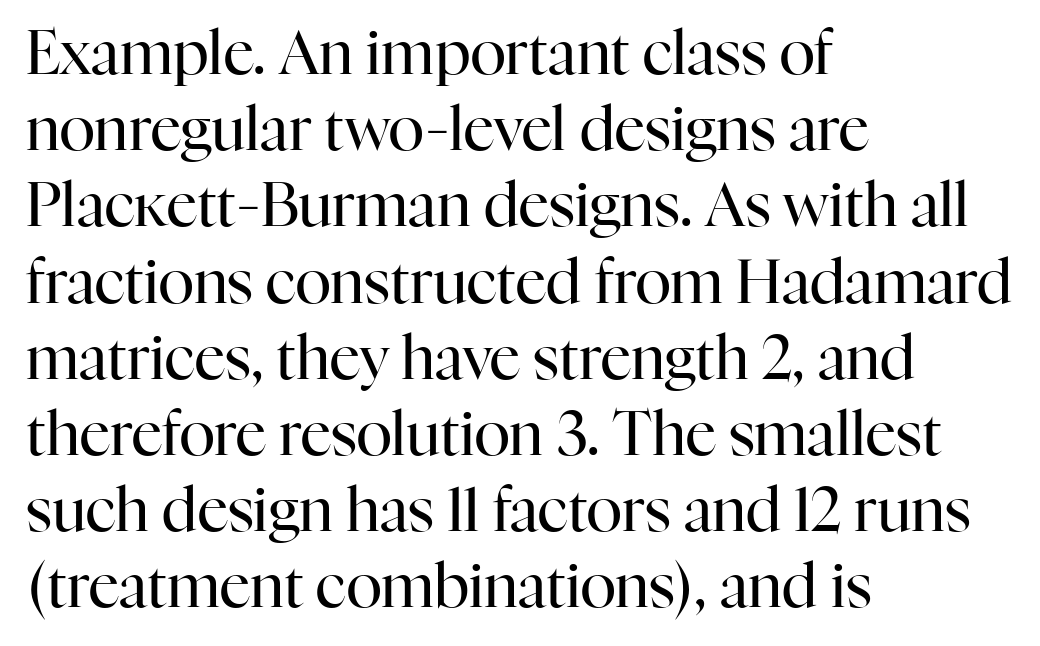
The image shows 60 px regular-weight serif type, upright; set left-aligned, normal line spacing (1.27x), normal letter spacing, not underlined; high stroke contrast and a medium x-height.
